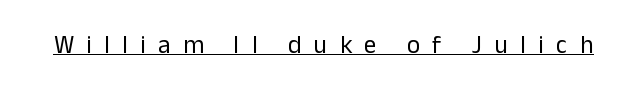
{"italic": "no", "bold": "no", "underline": "yes", "letter_spacing": "wide", "letter_spacing_em": 0.5, "glyph_px": 25}
